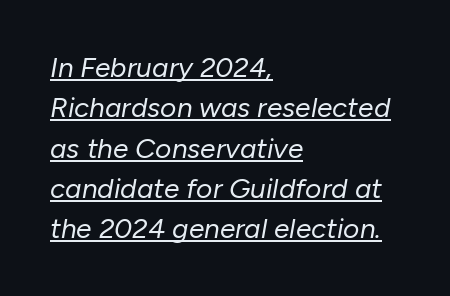
The image shows 28 px regular-weight type, italic (leaning right); set left-aligned, normal line spacing (1.44x), normal letter spacing, underlined; low stroke contrast and a medium x-height.
